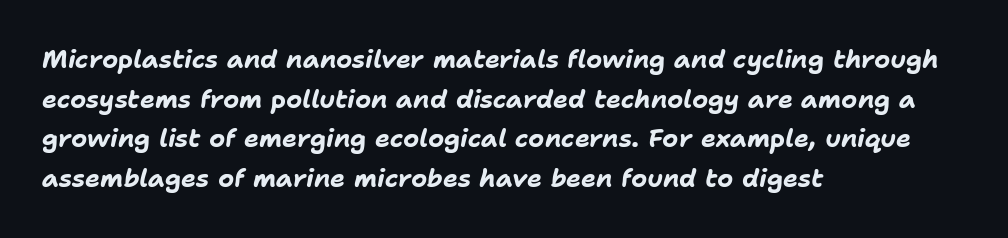
Q: Is the text bold? A: Yes.
Q: Is the text italic (slanted)? A: Yes, it leans right by about 11 degrees.
Q: Is the text underlined? A: No.
Q: How is the paragraph aligned? A: Left-aligned.
Q: Is the spacing between letters normal or unusually wide? A: Normal.
Q: Is the spacing between lines tight, normal or loose? A: Normal.
